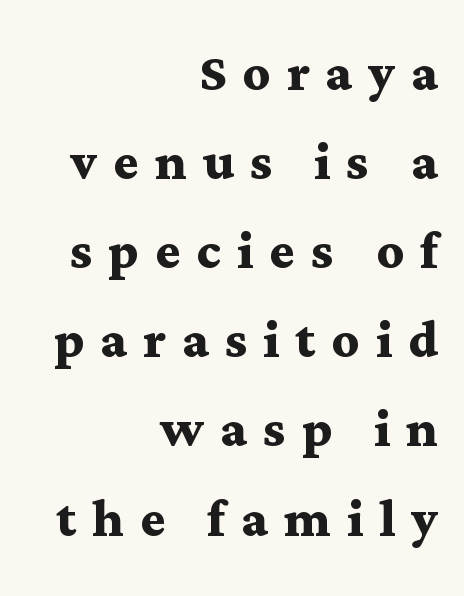
{"serif": "yes", "italic": "no", "bold": "yes", "weight": "semibold", "width": "wide", "stroke_contrast": "medium", "x_height": "medium", "monospaced": "no", "underline": "no", "align": "right", "line_spacing": "normal", "line_spacing_ratio": 1.33, "letter_spacing": "wide", "letter_spacing_em": 0.24, "glyph_px": 67}
